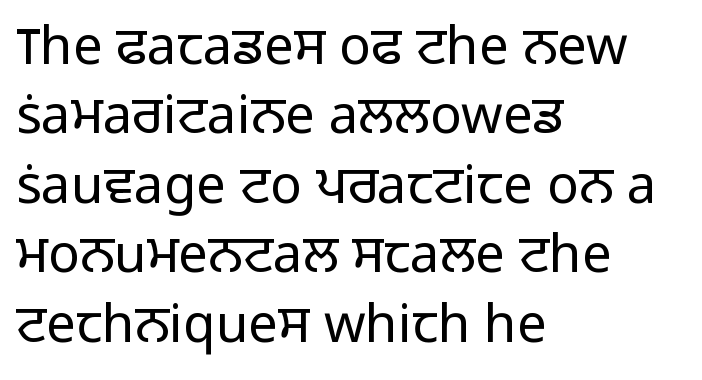
The passage shown stacks its lines at a standard gap. In CSS terms this would be text-align: left. Glance below the letters and you will spot only blank space. I'd call this a sans setting — the letters go barefoot. Letters have the restrained weight of plain body copy at most. Tall strokes in this sample are plumb rather than angled.
